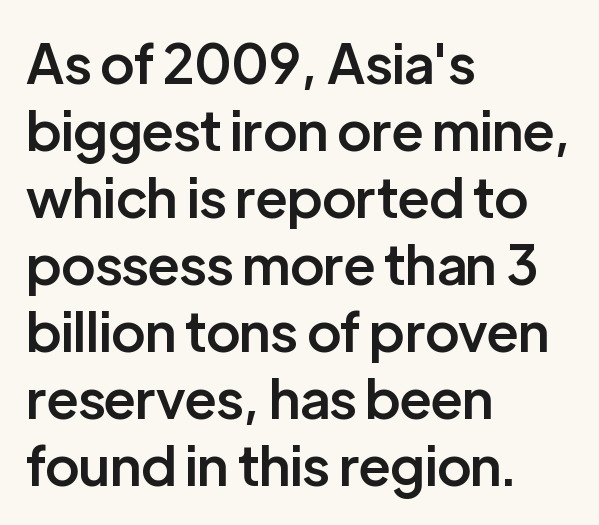
I'd describe the lettering as semibold — firm but not a full bold. The passage shown is typed in a proportional face where columns would drift. Left-aligned paragraph, ragged on the right. Designer's note — italics off, roman on.
